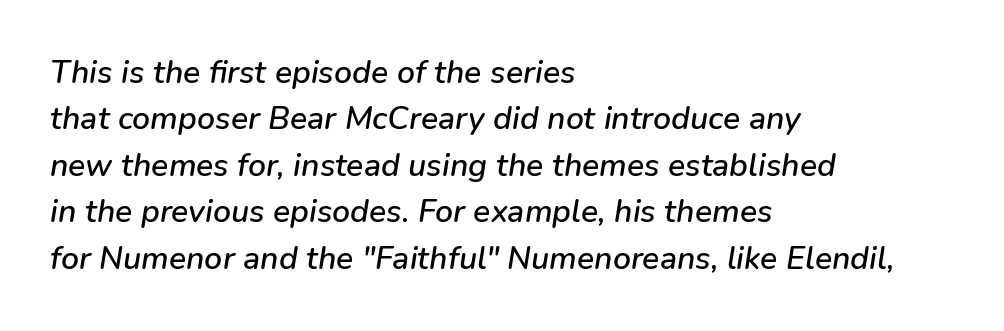
The image shows 32 px text type, italic (leaning right); set left-aligned, normal line spacing (1.45x), normal letter spacing, not underlined; low stroke contrast and a medium x-height.
